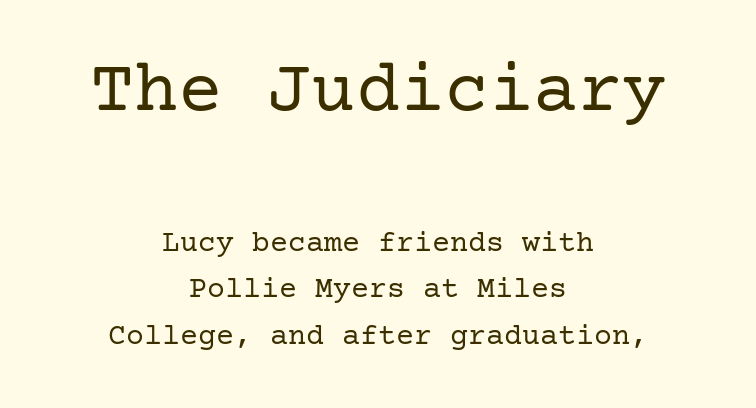
The image shows 74 px regular-weight serif type, upright; set centered, normal line spacing (1.56x), normal letter spacing, not underlined; the first (top) block is 2.47x larger; low stroke contrast and a medium x-height.
